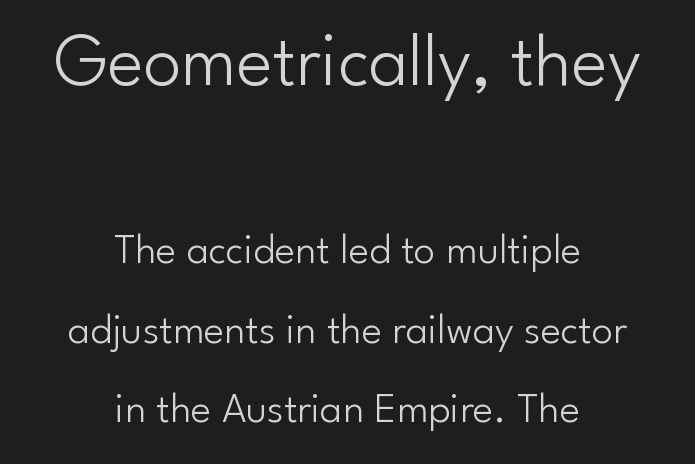
Compared with a typical body face, this is equally light or lighter still. Each word holds together tightly as a unit, with standard inter-letter gaps. Style check: upright. I'd call this a sans setting — the letters go barefoot. Looks like regular typesetting: each glyph gets only the width it needs.
